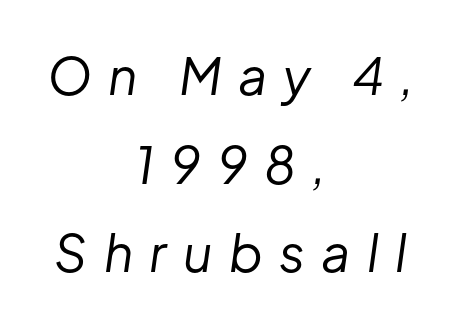
The image shows 51 px regular-weight type, italic (leaning right); set centered, line spacing 1.74x, unusually wide letter spacing (+0.32 em), not underlined; low stroke contrast and a medium x-height.
